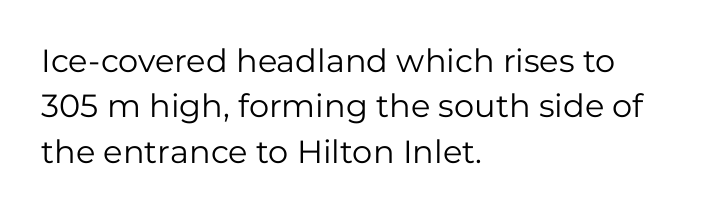
Spacing verdict: proportional, widths tailored to each character. I'd call this a sans setting — the letters go barefoot. No extra ink here — the face is not bold. This rendering uses left alignment, leaving the right contour irregular.
